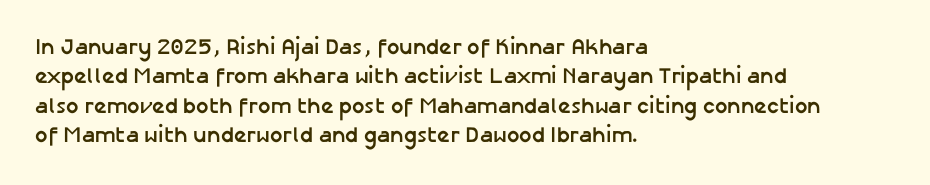
Q: Is the text bold? A: Yes.
Q: Is the text italic (slanted)? A: No, it is upright.
Q: Is the text underlined? A: No.
Q: How is the paragraph aligned? A: Left-aligned.
Q: Is the spacing between letters normal or unusually wide? A: Normal.
Q: Is the spacing between lines tight, normal or loose? A: Normal.
